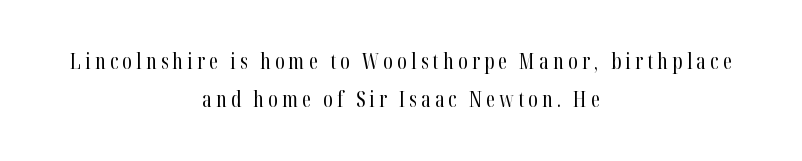
The image shows 21 px text type, upright; set centered, line spacing 1.83x, unusually wide letter spacing (+0.2 em), not underlined.
